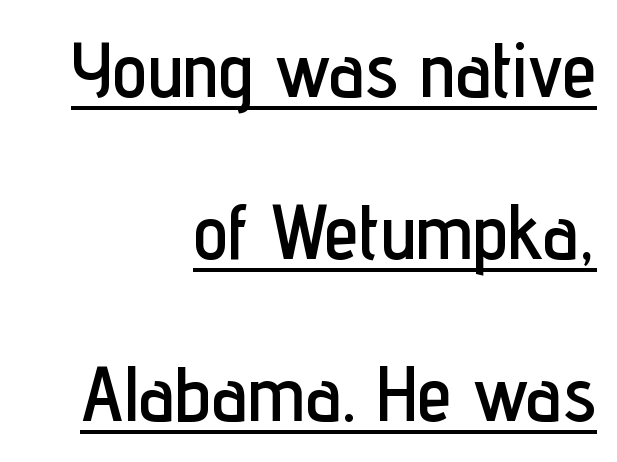
The image shows 78 px condensed sans-serif type, upright; set right-aligned, loose line spacing (2.08x), normal letter spacing, underlined; low stroke contrast and a medium x-height.
